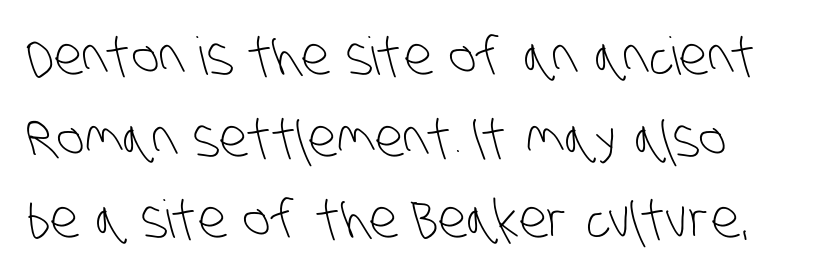
Q: Is the text bold? A: No.
Q: Is the typeface a serif or a sans-serif typeface? A: Sans-serif.
Q: Is the text underlined? A: No.
Q: Is the spacing between letters normal or unusually wide? A: Normal.
Q: Is the spacing between lines tight, normal or loose? A: Normal.
Q: Width (condensed, normal, or wide)? A: Condensed.
Q: Stroke contrast? A: Low.
Q: x-height? A: Large.
Q: Monospaced? A: No.
